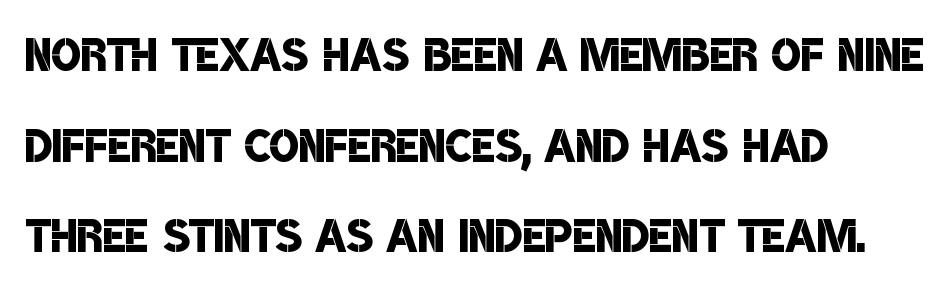
{"serif": "no", "bold": "semi", "weight": "semibold", "width": "condensed", "stroke_contrast": "low", "x_height": "large", "monospaced": "no", "underline": "no", "align": "left", "line_spacing": "normal", "line_spacing_ratio": 1.46, "letter_spacing": "normal", "letter_spacing_em": 0.0, "glyph_px": 62}
